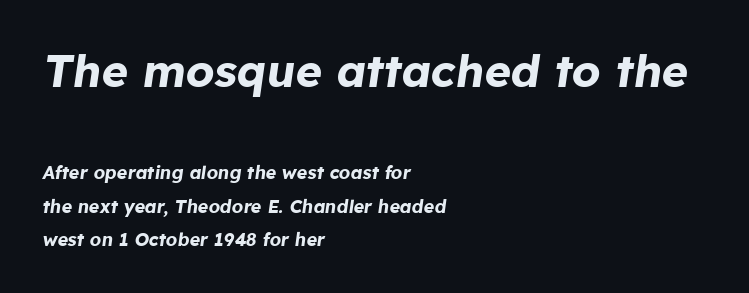
The image shows 45 px bold type, italic (leaning right); set left-aligned, line spacing 1.85x, normal letter spacing, not underlined; the first (top) block is 2.5x larger; low stroke contrast and a medium x-height.
